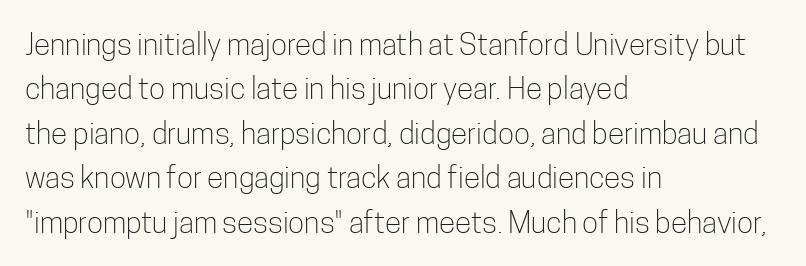
{"serif": "no", "italic": "no", "bold": "no", "weight": "light", "width": "condensed", "stroke_contrast": "low", "x_height": "medium", "monospaced": "no", "underline": "no", "align": "left", "line_spacing": "normal", "line_spacing_ratio": 1.48, "letter_spacing": "normal", "letter_spacing_em": 0.0, "glyph_px": 30}
